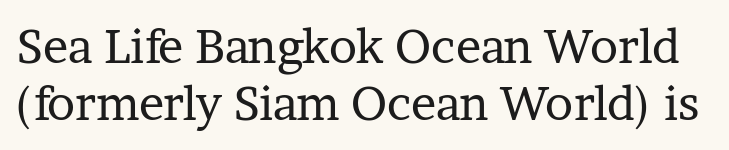
Q: Is the text bold? A: No.
Q: Is the text italic (slanted)? A: No, it is upright.
Q: Is the typeface a serif or a sans-serif typeface? A: Serif.
Q: Is the text underlined? A: No.
Q: Is the spacing between letters normal or unusually wide? A: Normal.
Q: Width (condensed, normal, or wide)? A: Normal.
Q: Stroke contrast? A: Low.
Q: x-height? A: Medium.
Q: Monospaced? A: No.
